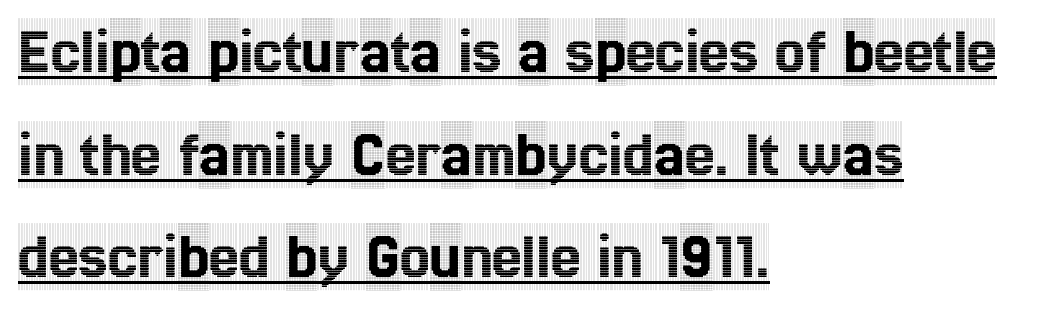
{"serif": "yes", "italic": "no", "width": "condensed", "x_height": "large", "monospaced": "no", "underline": "yes", "align": "left", "line_spacing": "normal", "line_spacing_ratio": 1.53, "letter_spacing": "normal", "letter_spacing_em": 0.0, "glyph_px": 67}
